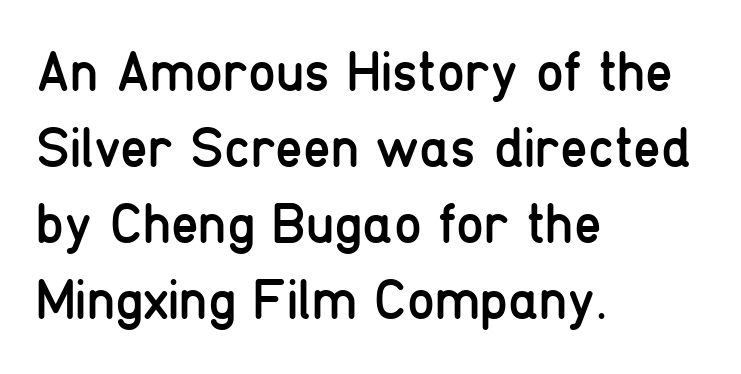
The setting favours the left margin, as ordinary paragraphs usually do. Serif or sans? Sans — the stroke terminals are bare. The cut favours lightness, reaching ordinary text weight at its darkest. Rule under the text: the space is simply empty.
